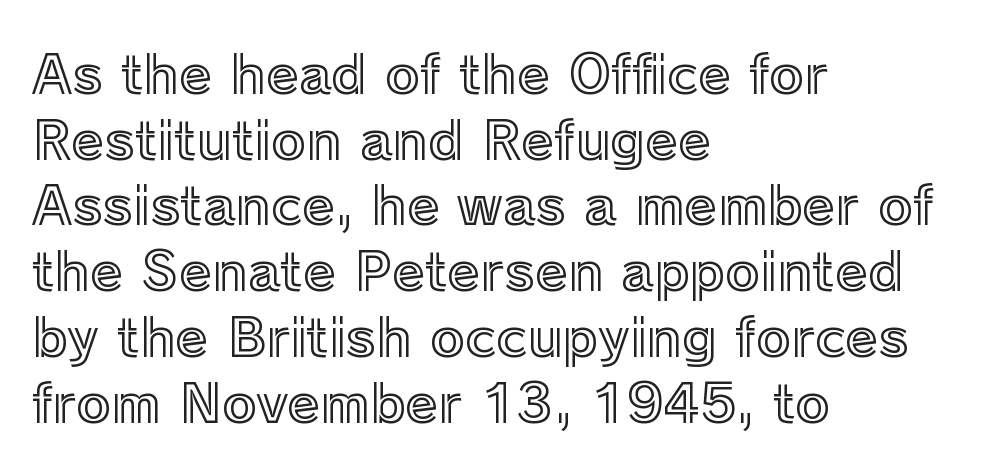
The image shows 53 px text type, upright; set left-aligned, line spacing 1.24x, normal letter spacing, not underlined; a medium x-height.
